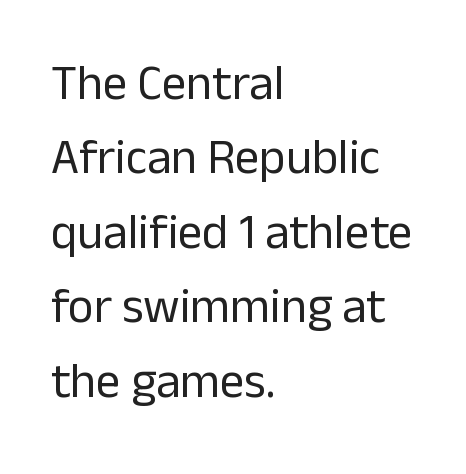
This sample has the flowing, uneven cadence of proportional lettering. Beneath every word, the page is bare. The cut favours lightness, reaching ordinary text weight at its darkest. Each new line begins a customary step beneath the previous one. These lines are set flush left with a ragged right edge.
